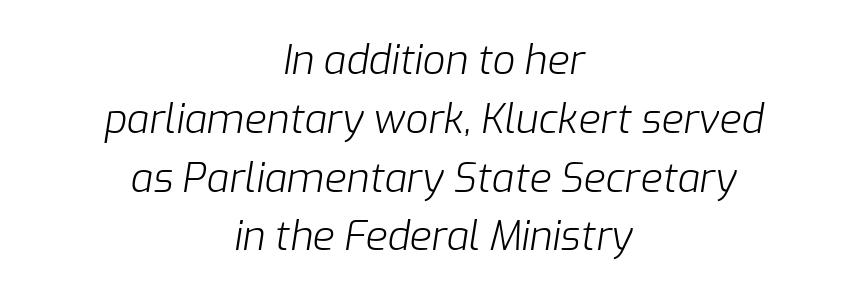
{"italic": "yes", "lean": "right", "slant_degrees": 9, "bold": "no", "weight": "light", "width": "normal", "stroke_contrast": "low", "x_height": "medium", "monospaced": "no", "underline": "no", "align": "center", "line_spacing": "normal", "line_spacing_ratio": 1.47, "letter_spacing": "normal", "letter_spacing_em": 0.0, "glyph_px": 40}
